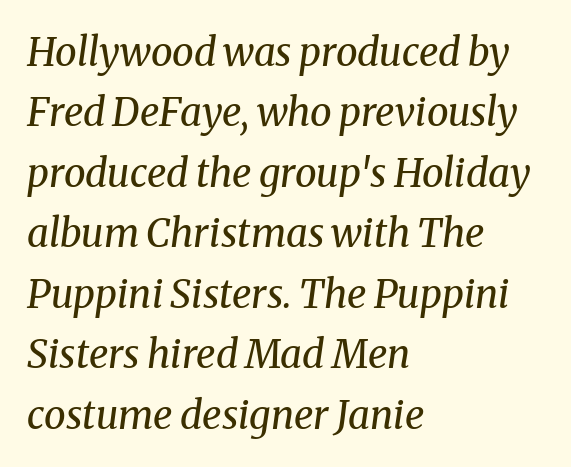
The baseline area is clear. Each stroke keeps to a modest, everyday thickness or less. Yep, that's italic — everything's leaning. To sum up the face: it has serifs. If you measured baseline to baseline, you'd find a middling distance. These lines are rendered in a variable-pitch font.
